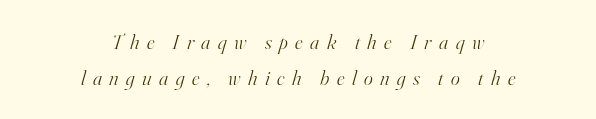
{"italic": "yes", "lean": "right", "slant_degrees": 16, "bold": "no", "underline": "no", "align": "center", "line_spacing": "normal", "line_spacing_ratio": 1.7, "letter_spacing": "wide", "letter_spacing_em": 0.36, "glyph_px": 21}
